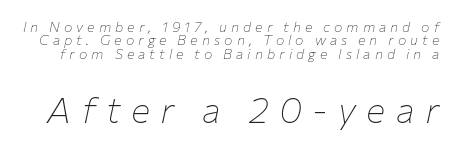
{"italic": "yes", "lean": "right", "slant_degrees": 12, "bold": "no", "weight": "thin", "width": "normal", "stroke_contrast": "low", "x_height": "medium", "monospaced": "no", "underline": "no", "line_spacing": "tight", "line_spacing_ratio": 0.96, "letter_spacing": "wide", "letter_spacing_em": 0.29, "larger_block": "second", "size_ratio": 2.57, "glyph_px": 36}
